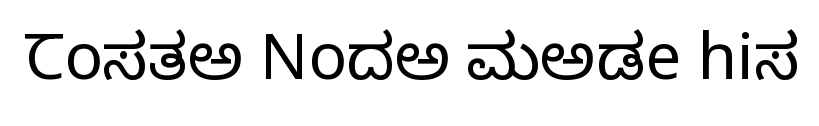
Q: Is the text bold? A: No.
Q: Is the text italic (slanted)? A: No, it is upright.
Q: Is the typeface a serif or a sans-serif typeface? A: Serif.
Q: Is the text underlined? A: No.
Q: Is the spacing between letters normal or unusually wide? A: Normal.
Q: Width (condensed, normal, or wide)? A: Normal.
Q: Stroke contrast? A: Low.
Q: x-height? A: Large.
Q: Monospaced? A: No.
